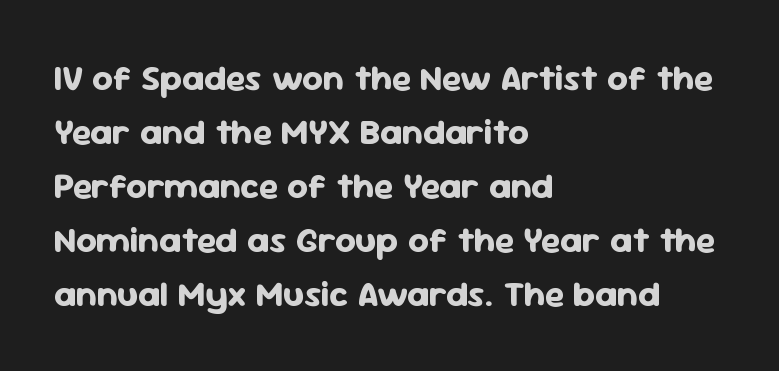
Q: Is the text bold? A: Yes.
Q: Is the text italic (slanted)? A: No, it is upright.
Q: Is the typeface a serif or a sans-serif typeface? A: Sans-serif.
Q: Is the text underlined? A: No.
Q: How is the paragraph aligned? A: Left-aligned.
Q: Is the spacing between letters normal or unusually wide? A: Normal.
Q: Is the spacing between lines tight, normal or loose? A: Normal.
Q: Width (condensed, normal, or wide)? A: Normal.
Q: Stroke contrast? A: Low.
Q: x-height? A: Medium.
Q: Monospaced? A: No.
